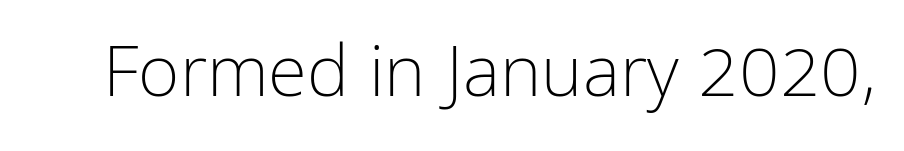
Q: Is the text bold? A: No.
Q: Is the text italic (slanted)? A: No, it is upright.
Q: Is the typeface a serif or a sans-serif typeface? A: Sans-serif.
Q: Is the text underlined? A: No.
Q: Is the spacing between letters normal or unusually wide? A: Normal.
Q: Width (condensed, normal, or wide)? A: Condensed.
Q: Stroke contrast? A: Low.
Q: x-height? A: Medium.
Q: Monospaced? A: No.
